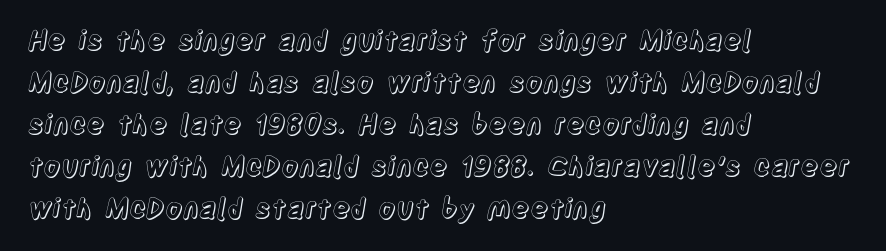
The image shows 27 px text type; set left-aligned, normal line spacing (1.56x), normal letter spacing, not underlined.
